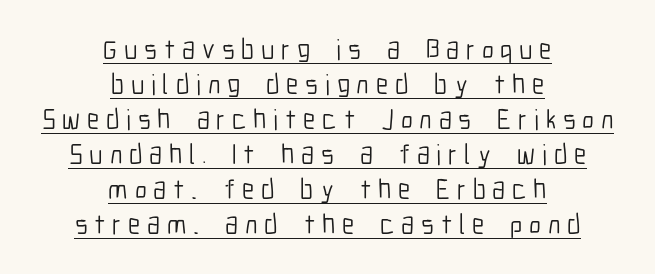
{"serif": "no", "italic": "no", "bold": "no", "weight": "light", "width": "condensed", "stroke_contrast": "low", "x_height": "medium", "monospaced": "no", "underline": "yes", "align": "center", "line_spacing": "normal", "line_spacing_ratio": 1.25, "letter_spacing": "wide", "letter_spacing_em": 0.24, "glyph_px": 28}
